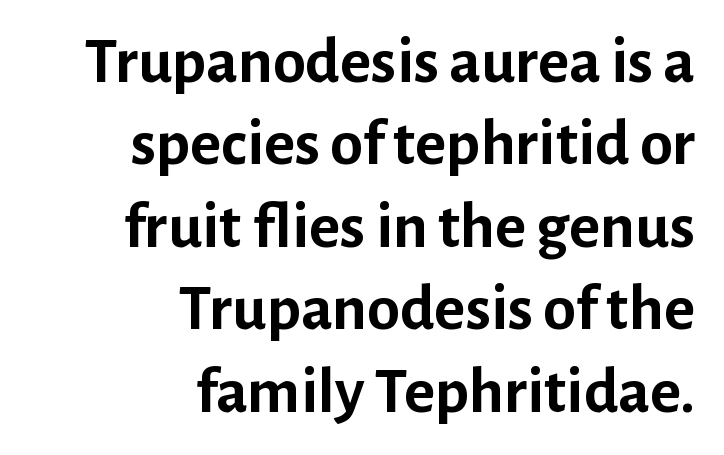
{"serif": "no", "italic": "no", "bold": "yes", "weight": "semibold", "width": "normal", "stroke_contrast": "low", "x_height": "medium", "monospaced": "no", "underline": "no", "align": "right", "line_spacing": "normal", "line_spacing_ratio": 1.25, "letter_spacing": "normal", "letter_spacing_em": 0.0, "glyph_px": 66}
